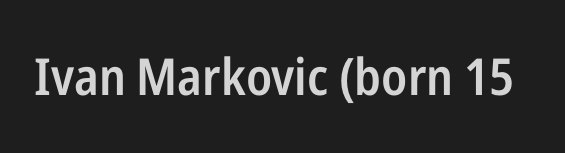
The passage shown is typed in a proportional face where columns would drift. This rendering employs a face without finishing strokes, i.e., a sans-serif. The specimen omits any rule beneath the text block's lines. A fair bit of extra ink — the face is semibold, not bold. No italicization has been applied; the sample stays upright. Students, note that the glyphs here touch the page at normal intervals.
